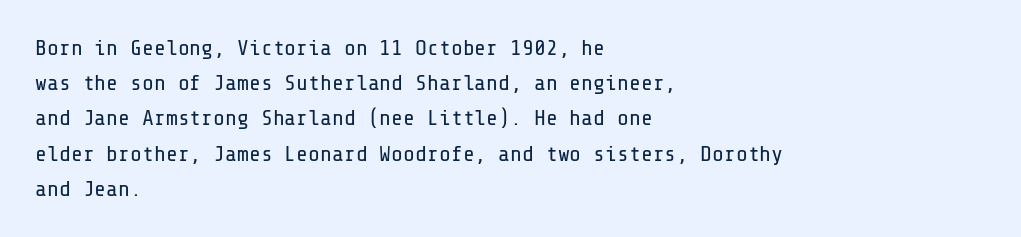
Q: Is the text bold? A: No.
Q: Is the text italic (slanted)? A: No, it is upright.
Q: Is the text underlined? A: No.
Q: How is the paragraph aligned? A: Left-aligned.
Q: Is the spacing between letters normal or unusually wide? A: Normal.
Q: Is the spacing between lines tight, normal or loose? A: Normal.
